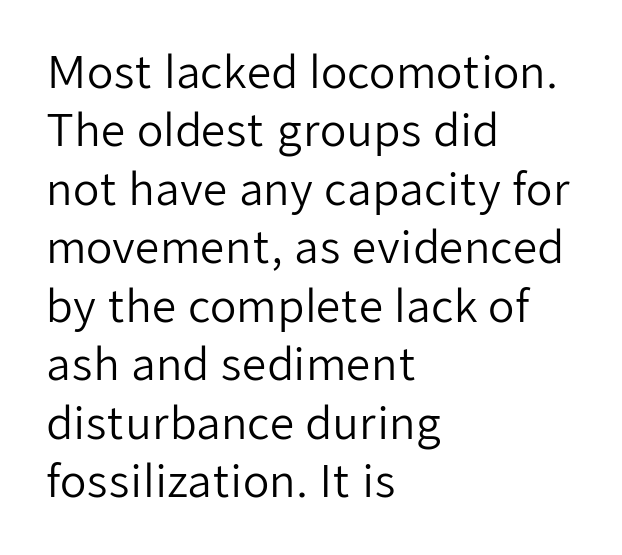
The image shows 43 px regular-weight sans-serif type, upright; set left-aligned, normal line spacing (1.36x), normal letter spacing, not underlined; low stroke contrast and a medium x-height.
